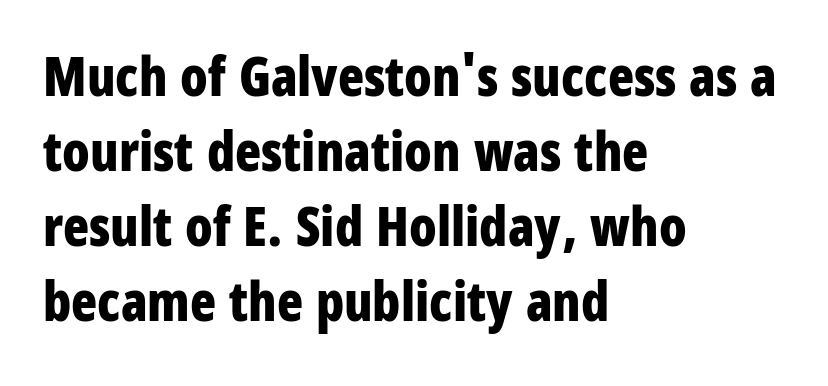
Every stem runs plumb, perpendicular to the baseline. This sample is left-justified, so line endings fall wherever the words run out. The letters advance in unequal steps, a hallmark of proportional type. Beneath every word, the page is bare. The type family on display is of the sans-serif kind.
